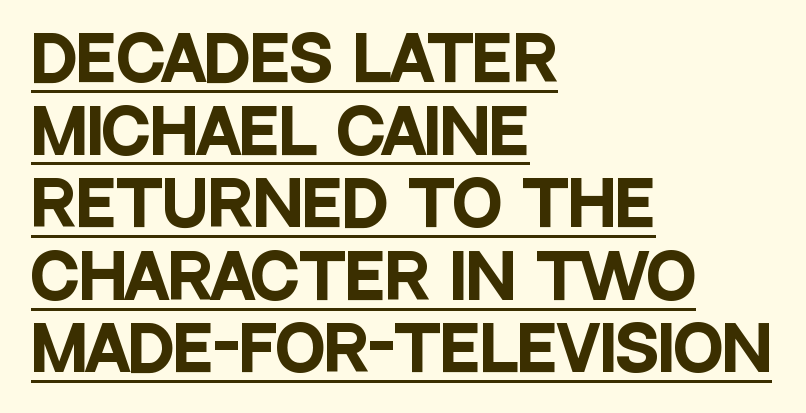
The image shows 60 px heavy, condensed sans-serif type, upright; set left-aligned, line spacing 1.21x, normal letter spacing, underlined; low stroke contrast and a large x-height.
